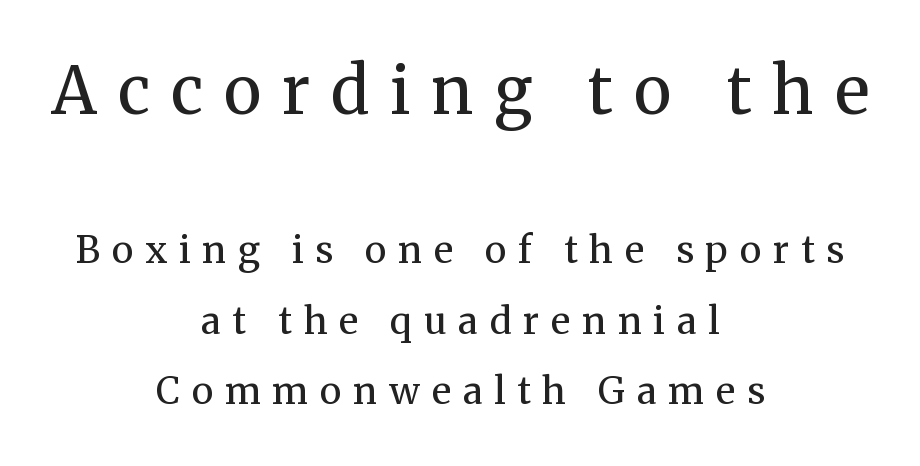
{"serif": "yes", "italic": "no", "bold": "no", "weight": "regular", "width": "normal", "stroke_contrast": "medium", "x_height": "medium", "monospaced": "no", "underline": "no", "align": "center", "line_spacing": "loose", "line_spacing_ratio": 1.91, "letter_spacing": "wide", "letter_spacing_em": 0.32, "larger_block": "first", "size_ratio": 1.76, "glyph_px": 65}
